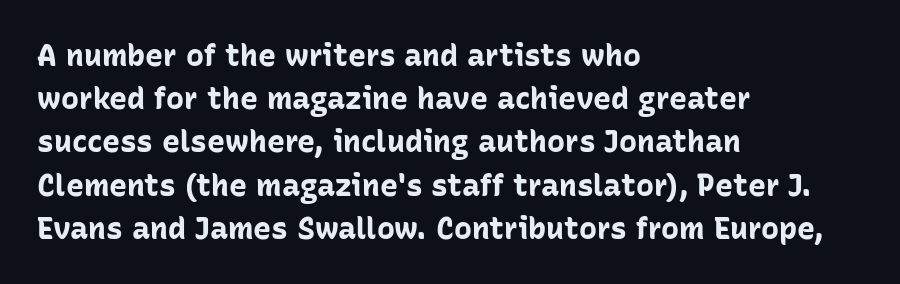
This sample uses an upright cut, with every glyph sitting square on the baseline. The horizontal fit of the characters is conventional and even. The baseline area is clear. The typeface chosen for these lines omits serifs. A classic flush-left, rag-right setting is used for this passage.
